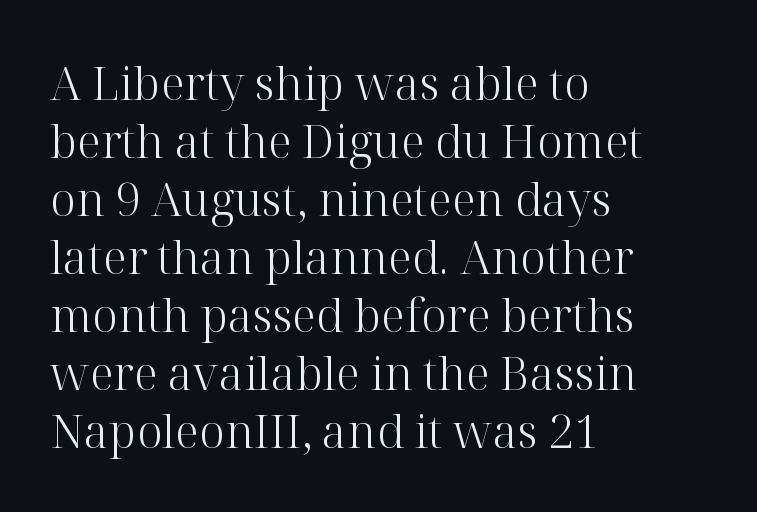
The image shows 46 px light serif type, upright; set left-aligned, normal line spacing (1.26x), normal letter spacing, not underlined; high stroke contrast and a medium x-height.
